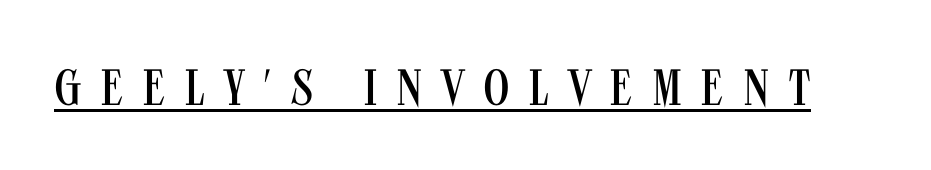
Q: Is the text bold? A: No.
Q: Is the text italic (slanted)? A: No, it is upright.
Q: Is the typeface a serif or a sans-serif typeface? A: Sans-serif.
Q: Is the text underlined? A: Yes.
Q: Is the spacing between letters normal or unusually wide? A: Unusually wide.
Q: Width (condensed, normal, or wide)? A: Condensed.
Q: Stroke contrast? A: Medium.
Q: x-height? A: Large.
Q: Monospaced? A: No.
